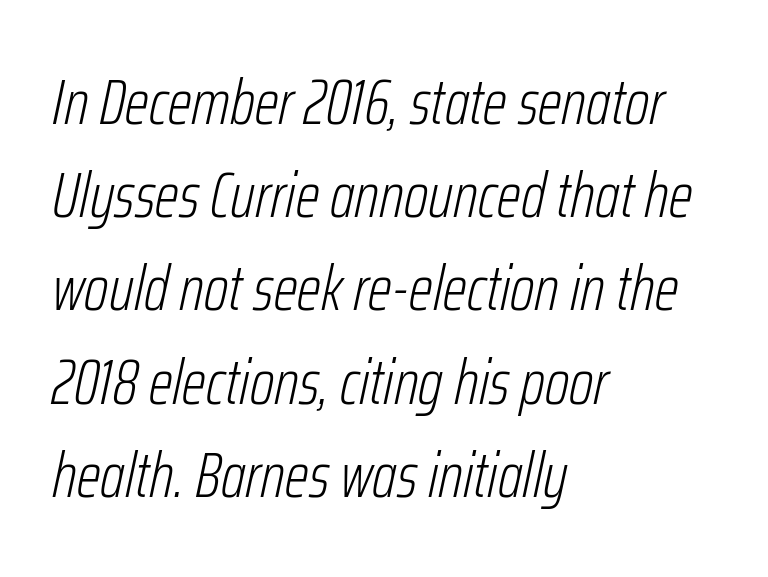
Spacing verdict: proportional, widths tailored to each character. Every row of glyphs begins at an identical x-position on the left. Slant detected: the letters are inclined. Short note: letters normally spaced. The specimen omits any rule beneath the text block's lines. The weight would be labelled regular, book, light, or lighter still.
